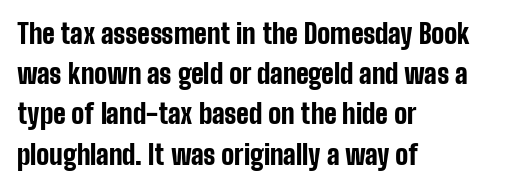
The image shows 27 px bold type, upright; set left-aligned, normal line spacing (1.49x), normal letter spacing, not underlined.
